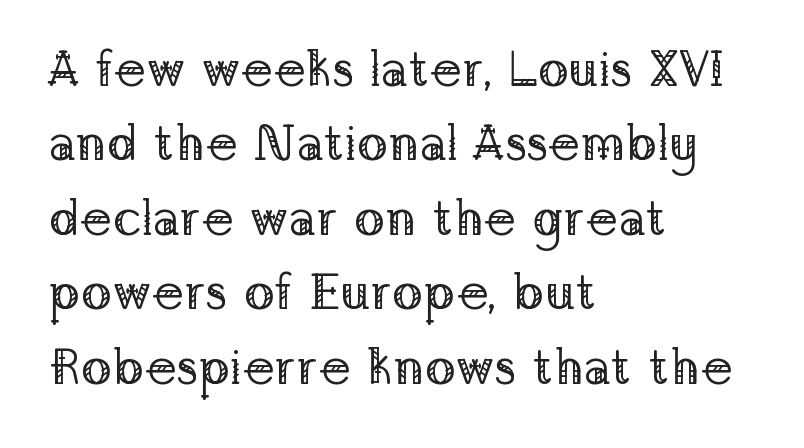
{"serif": "yes", "italic": "no", "bold": "no", "weight": "regular", "width": "normal", "stroke_contrast": "low", "x_height": "medium", "monospaced": "no", "underline": "no", "align": "left", "line_spacing": "normal", "line_spacing_ratio": 1.46, "letter_spacing": "normal", "letter_spacing_em": 0.0, "glyph_px": 51}
